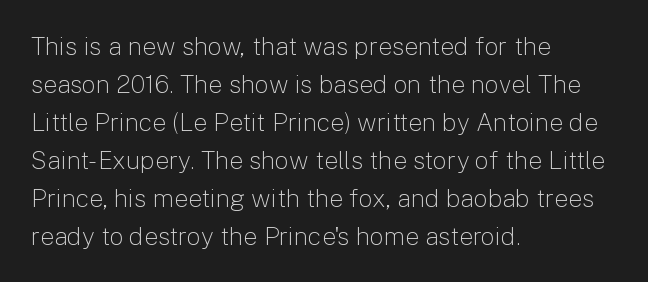
The font's upright variant was chosen for this text. The specimen omits any rule beneath the text block's lines. All the whitespace from short lines collects on the right. Tracking here is standard; glyphs follow each other at the usual distance.
